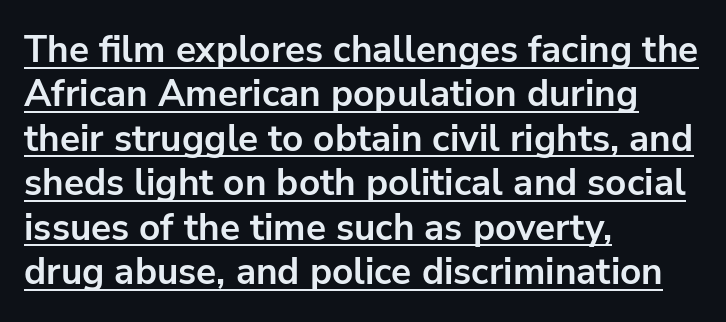
{"serif": "no", "italic": "no", "bold": "yes", "weight": "bold", "width": "normal", "stroke_contrast": "low", "x_height": "medium", "monospaced": "no", "underline": "yes", "align": "left", "line_spacing_ratio": 1.2, "letter_spacing": "normal", "letter_spacing_em": 0.0, "glyph_px": 37}
